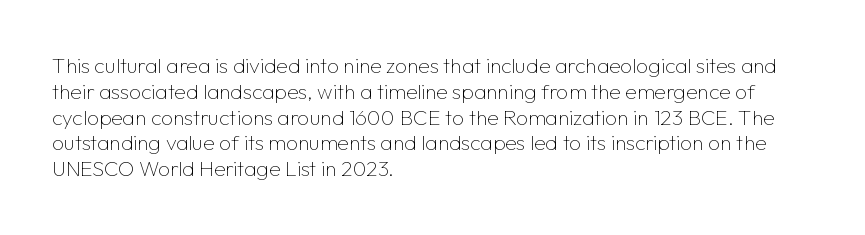
{"italic": "no", "bold": "no", "underline": "no", "align": "left", "line_spacing_ratio": 1.23, "letter_spacing": "normal", "letter_spacing_em": 0.0, "glyph_px": 21}
